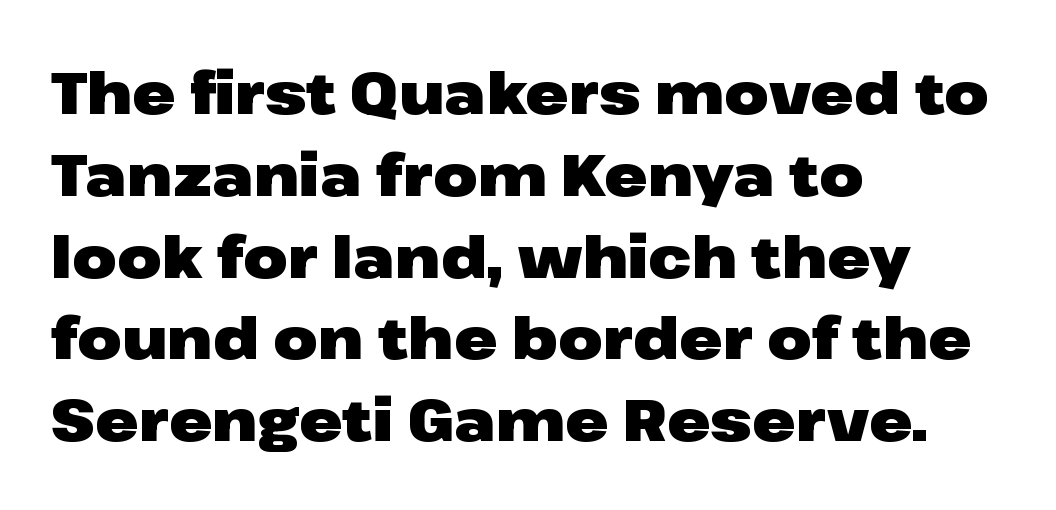
In terms of letterform style, serifs are entirely absent. Notice how the stems are strictly vertical — no italics here. Here the glyphs are tracked normally, forming tight word shapes. The strokes are fattened all the way to bold.
